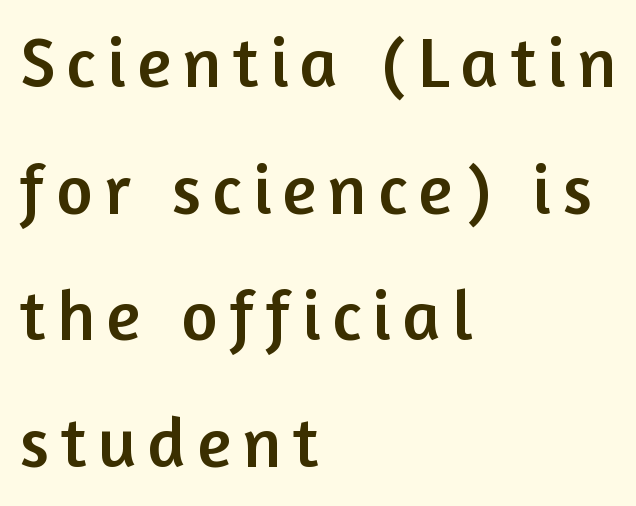
The image shows 70 px sans-serif type, upright; set left-aligned, line spacing 1.81x, not underlined; low stroke contrast and a medium x-height.
